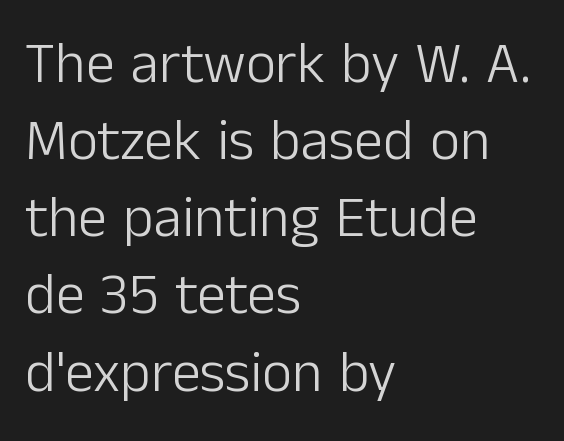
Successive baselines arrive at the customary interval. Tracking here is standard; glyphs follow each other at the usual distance. You can tell from the bare stems that sans-serif type was used. The letters stand upright; this is a roman face.
